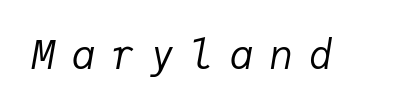
{"italic": "yes", "lean": "right", "slant_degrees": 9, "bold": "no", "weight": "regular", "width": "normal", "stroke_contrast": "low", "x_height": "medium", "monospaced": "yes", "underline": "no", "letter_spacing": "wide", "letter_spacing_em": 0.39, "glyph_px": 40}
